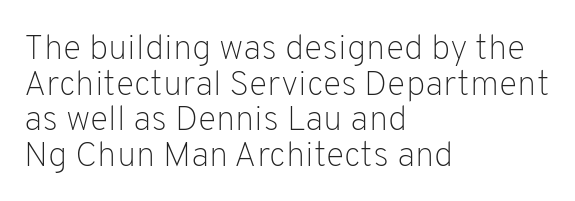
The gap between lines stays unmarked. Here the designer chose a conventional face with non-uniform glyph widths. The rag falls on the right side of this text block. Ascenders rise straight up at ninety degrees.
